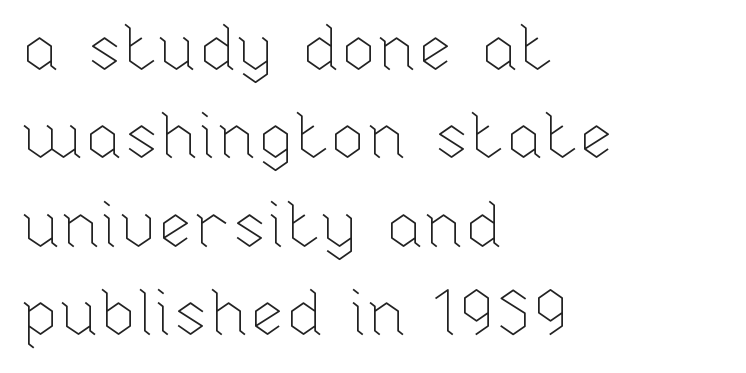
{"italic": "no", "bold": "no", "weight": "thin", "width": "normal", "stroke_contrast": "low", "x_height": "medium", "monospaced": "no", "underline": "no", "align": "left", "line_spacing": "normal", "line_spacing_ratio": 1.36, "letter_spacing": "normal", "letter_spacing_em": 0.0, "glyph_px": 65}
